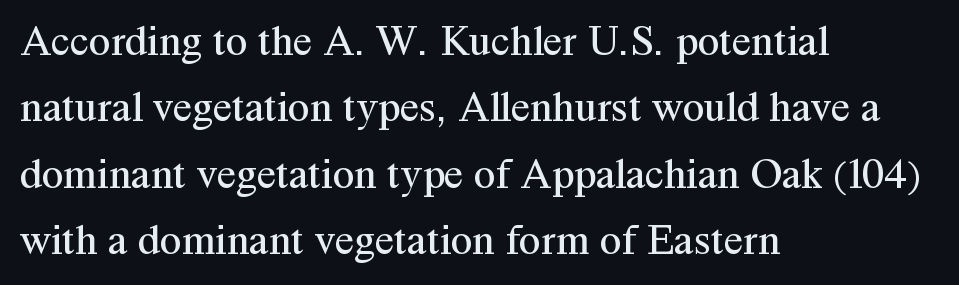
Q: Is the text bold? A: No.
Q: Is the text italic (slanted)? A: No, it is upright.
Q: Is the typeface a serif or a sans-serif typeface? A: Serif.
Q: Is the text underlined? A: No.
Q: How is the paragraph aligned? A: Left-aligned.
Q: Is the spacing between letters normal or unusually wide? A: Normal.
Q: Is the spacing between lines tight, normal or loose? A: Normal.
Q: Width (condensed, normal, or wide)? A: Normal.
Q: Stroke contrast? A: Medium.
Q: x-height? A: Medium.
Q: Monospaced? A: No.
